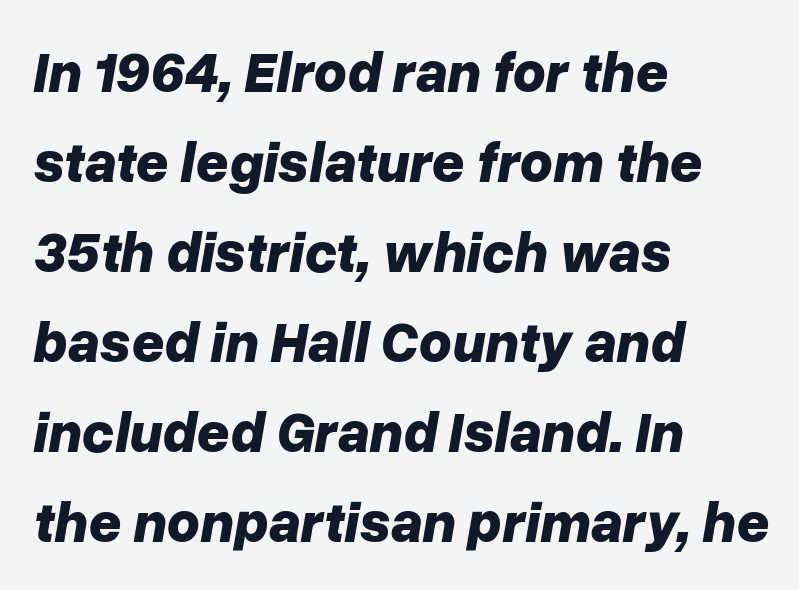
{"italic": "yes", "lean": "right", "slant_degrees": 10, "bold": "yes", "weight": "bold", "width": "normal", "stroke_contrast": "low", "x_height": "medium", "monospaced": "no", "underline": "no", "align": "left", "line_spacing": "normal", "line_spacing_ratio": 1.58, "letter_spacing": "normal", "letter_spacing_em": 0.0, "glyph_px": 57}
